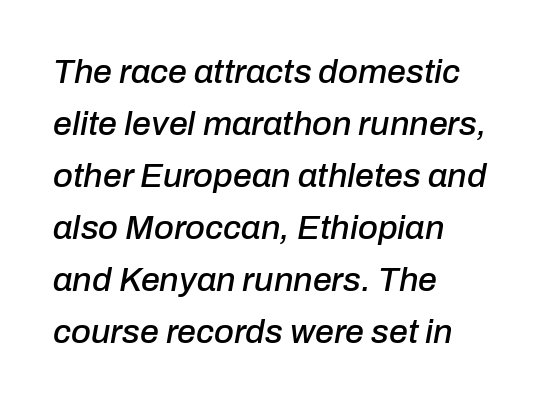
The image shows 34 px text type, italic (leaning right); set left-aligned, normal line spacing (1.53x), normal letter spacing, not underlined; low stroke contrast and a medium x-height.
